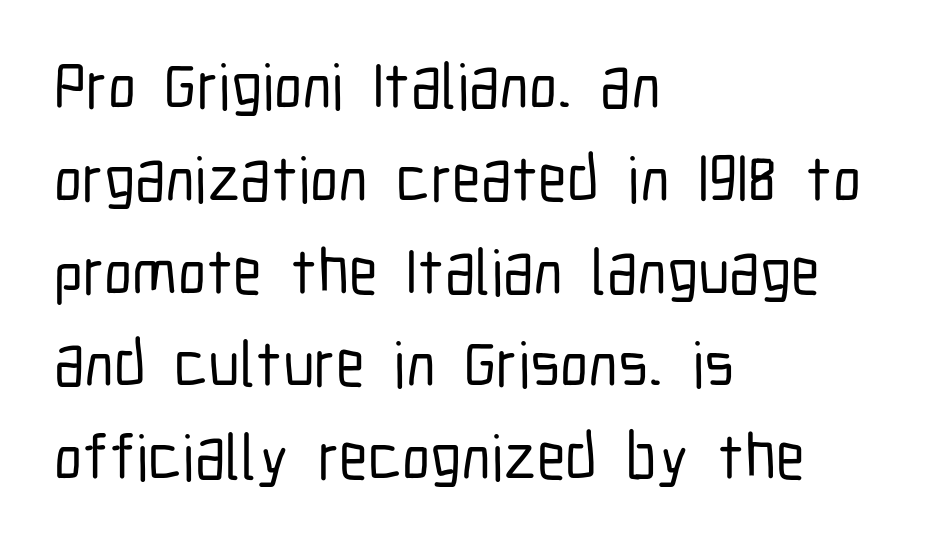
The image shows 64 px condensed sans-serif type, upright; set left-aligned, normal line spacing (1.45x), normal letter spacing, not underlined; low stroke contrast and a medium x-height.
